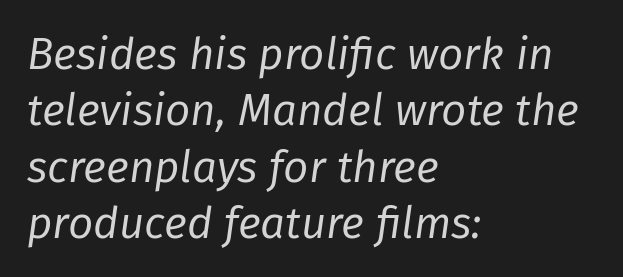
The image shows 44 px regular-weight type, italic (leaning right); set left-aligned, normal line spacing (1.28x), normal letter spacing, not underlined; low stroke contrast and a medium x-height.
